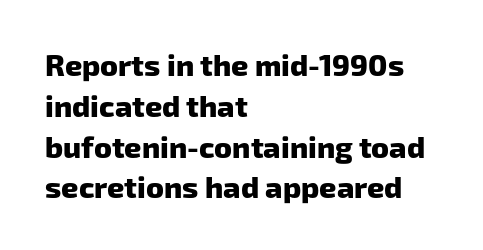
Q: Is the text bold? A: Yes.
Q: Is the typeface a serif or a sans-serif typeface? A: Sans-serif.
Q: Is the text underlined? A: No.
Q: How is the paragraph aligned? A: Left-aligned.
Q: Is the spacing between letters normal or unusually wide? A: Normal.
Q: Is the spacing between lines tight, normal or loose? A: Normal.
Q: Width (condensed, normal, or wide)? A: Normal.
Q: Stroke contrast? A: Low.
Q: x-height? A: Medium.
Q: Monospaced? A: No.
